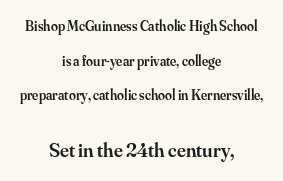
Q: Is the text bold? A: Semi-bold.
Q: Is the text italic (slanted)? A: No, it is upright.
Q: Is the text underlined? A: No.
Q: How is the paragraph aligned? A: Centered.
Q: Is the spacing between letters normal or unusually wide? A: Normal.
Q: Is the spacing between lines tight, normal or loose? A: Loose.
Q: Which block of text is set in a larger size, the first (top) or the second (bottom)? A: The second (bottom) one.
